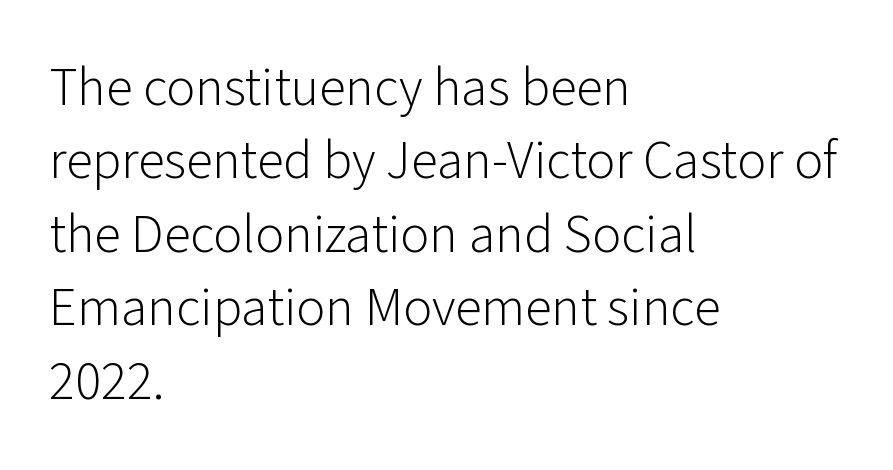
{"serif": "no", "italic": "no", "bold": "no", "weight": "light", "width": "normal", "stroke_contrast": "low", "x_height": "medium", "monospaced": "no", "underline": "no", "align": "left", "line_spacing": "normal", "line_spacing_ratio": 1.36, "letter_spacing": "normal", "letter_spacing_em": 0.0, "glyph_px": 54}
